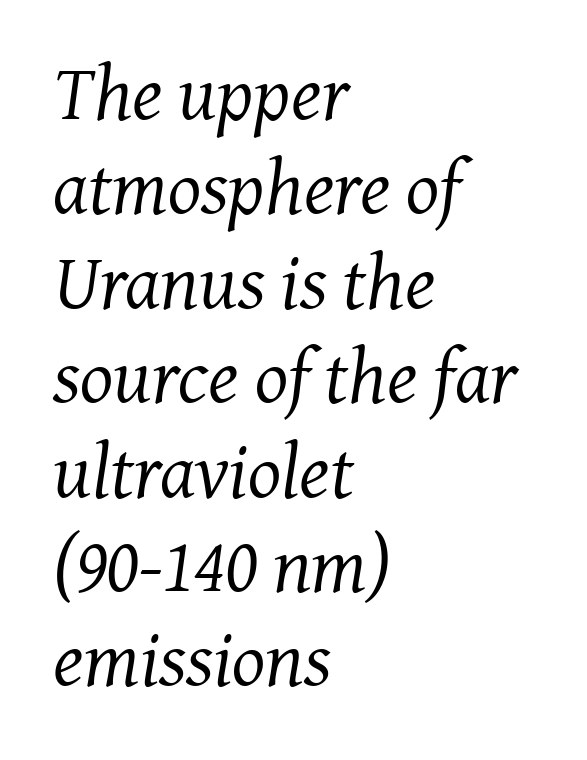
The image shows 78 px regular-weight serif type, italic (leaning right); set left-aligned, line spacing 1.21x, normal letter spacing, not underlined; medium stroke contrast and a medium x-height.
